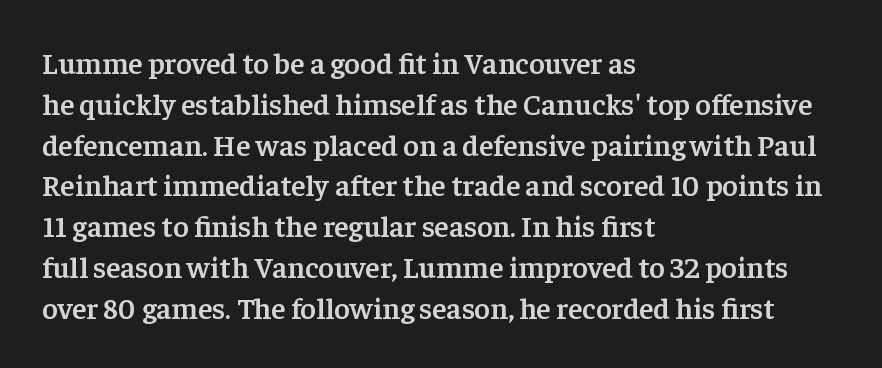
The image shows 30 px semibold serif type, upright; set left-aligned, normal line spacing (1.36x), normal letter spacing, not underlined; low stroke contrast and a medium x-height.
